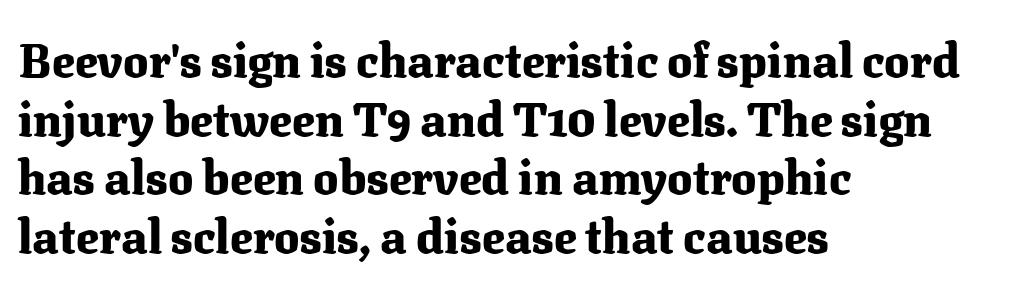
These lines are rendered in a variable-pitch font. Unlike a clean sans, this face finishes its strokes with serifs. Descenders are the only things crossing below the line. Regarding leading, the lines here are spaced in the standard way. It's the straight-up-and-down kind of type.
